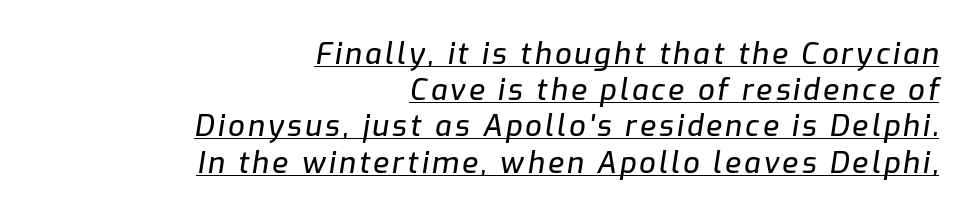
The image shows 29 px text type, italic (leaning right); set right-aligned, normal line spacing (1.25x), underlined; low stroke contrast and a medium x-height.
